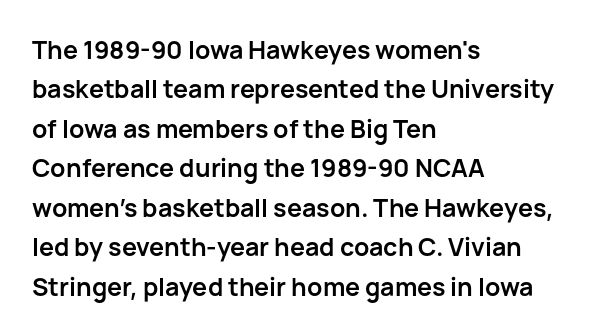
{"italic": "no", "bold": "yes", "underline": "no", "align": "left", "line_spacing": "normal", "line_spacing_ratio": 1.58, "letter_spacing": "normal", "letter_spacing_em": 0.0, "glyph_px": 25}
